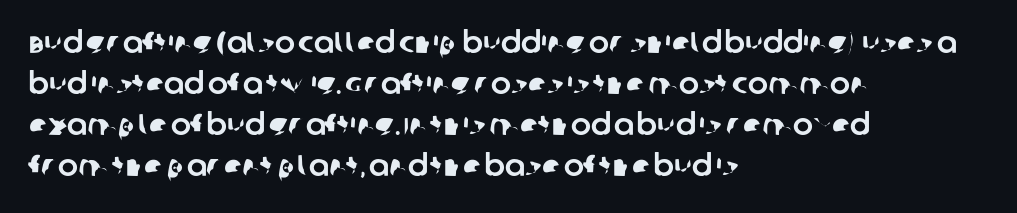
The lines in this sample share a left origin and differ only in where they stop. This sample uses a sans-serif face. A normal amount of white space separates one row of letters from the next. Each letter keeps its own natural width here, so spacing adapts to shape. Glance below the letters and you will spot only blank space.
